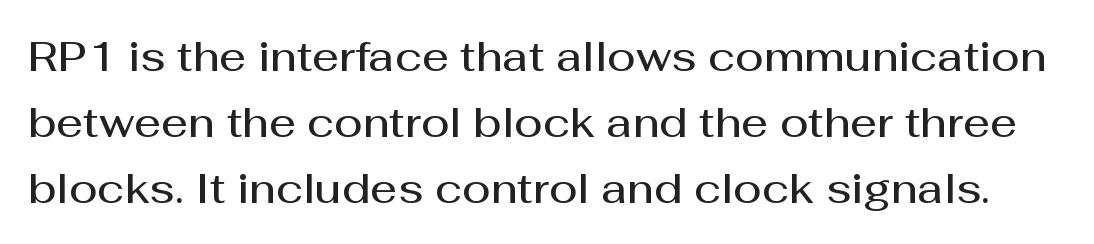
Is there any slant? The stems are plumb. Summary of weight: moderately heavy, a semibold. Note: no serifs on the glyphs. No extra tracking has been applied to these lines. One glance says typical: line gaps are just what's usual. The face used here is proportionally spaced, like ordinary book or web type.
